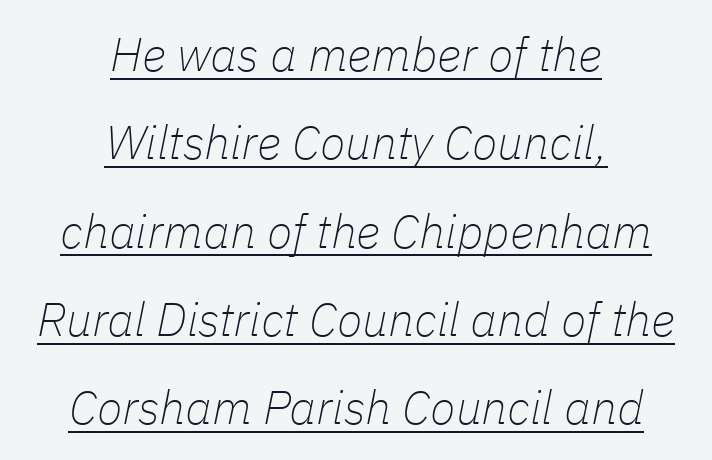
The image shows 47 px thin type, italic (leaning right); set centered, line spacing 1.88x, normal letter spacing, underlined; low stroke contrast and a medium x-height.
